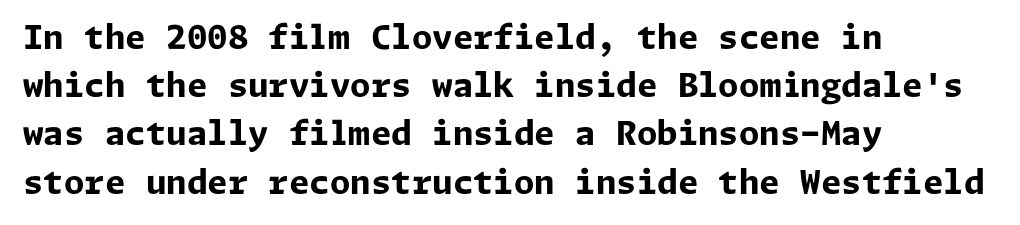
The image shows 33 px bold sans-serif type, upright; set left-aligned, normal line spacing (1.46x), normal letter spacing, not underlined; low stroke contrast and a medium x-height.
